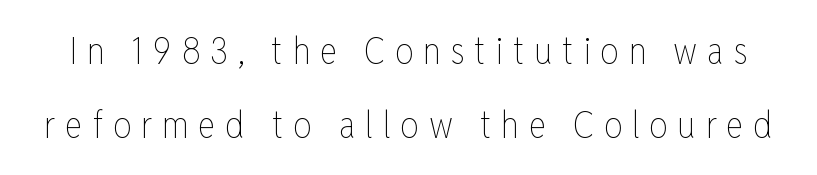
The image shows 37 px thin, condensed type, upright; set loose line spacing (1.99x), unusually wide letter spacing (+0.26 em), not underlined; low stroke contrast and a medium x-height.
